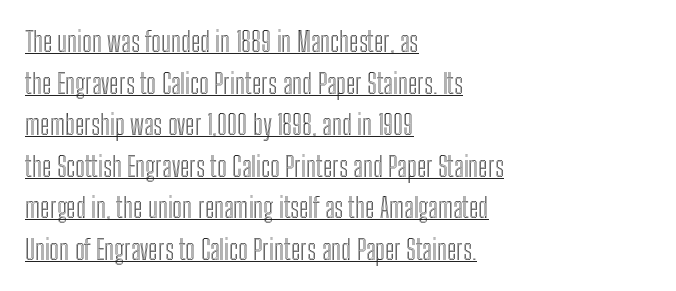
Q: Is the text italic (slanted)? A: No, it is upright.
Q: Is the text underlined? A: Yes.
Q: How is the paragraph aligned? A: Left-aligned.
Q: Is the spacing between letters normal or unusually wide? A: Normal.
Q: Is the spacing between lines tight, normal or loose? A: Normal.
